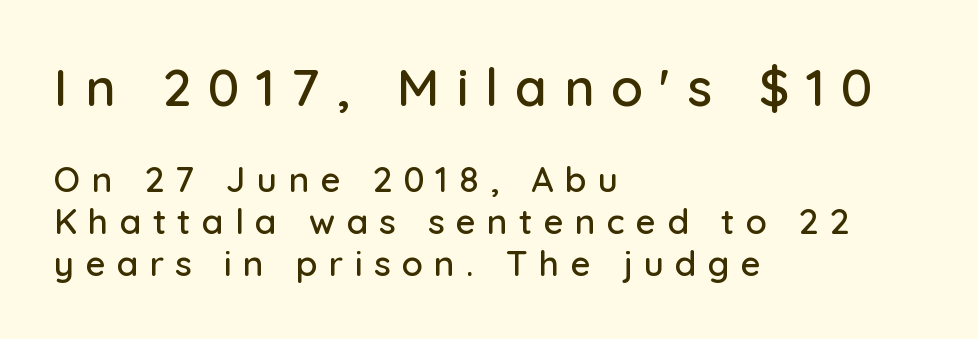
Q: Is the text italic (slanted)? A: No, it is upright.
Q: Is the typeface a serif or a sans-serif typeface? A: Sans-serif.
Q: Is the text underlined? A: No.
Q: How is the paragraph aligned? A: Left-aligned.
Q: Is the spacing between letters normal or unusually wide? A: Unusually wide.
Q: Which block of text is set in a larger size, the first (top) or the second (bottom)? A: The first (top) one.
Q: Width (condensed, normal, or wide)? A: Normal.
Q: Stroke contrast? A: Low.
Q: x-height? A: Medium.
Q: Monospaced? A: No.
